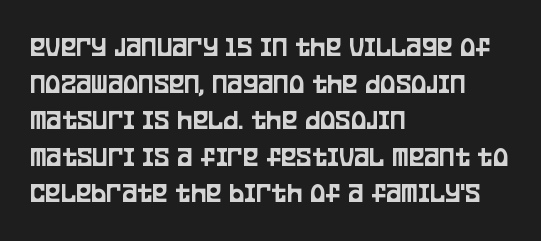
There is no visible air inserted between adjacent glyphs. What kind of face is this? One without serifs — a sans. One glance says typical: line gaps are just what's usual. Every row of glyphs begins at an identical x-position on the left. The lettering holds an erect, upright posture throughout.
